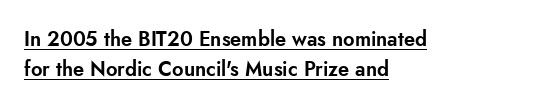
{"italic": "no", "underline": "yes", "align": "left", "line_spacing": "normal", "line_spacing_ratio": 1.48, "letter_spacing": "normal", "letter_spacing_em": 0.0, "glyph_px": 20}
